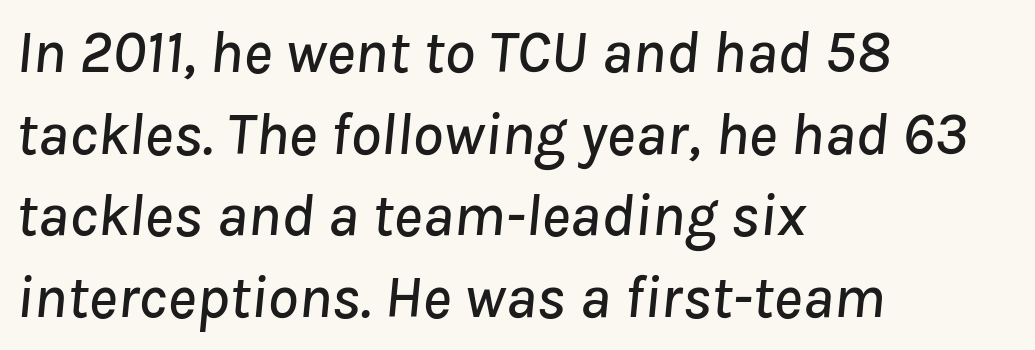
Q: Is the text italic (slanted)? A: Yes, it leans right by about 8 degrees.
Q: Is the text underlined? A: No.
Q: How is the paragraph aligned? A: Left-aligned.
Q: Is the spacing between letters normal or unusually wide? A: Normal.
Q: Is the spacing between lines tight, normal or loose? A: Normal.
Q: Width (condensed, normal, or wide)? A: Normal.
Q: Stroke contrast? A: Low.
Q: x-height? A: Medium.
Q: Monospaced? A: No.
